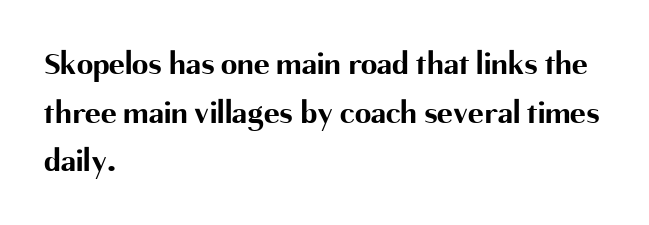
Q: Is the text bold? A: Yes.
Q: Is the text italic (slanted)? A: No, it is upright.
Q: Is the typeface a serif or a sans-serif typeface? A: Sans-serif.
Q: Is the text underlined? A: No.
Q: How is the paragraph aligned? A: Left-aligned.
Q: Is the spacing between letters normal or unusually wide? A: Normal.
Q: Is the spacing between lines tight, normal or loose? A: Normal.
Q: Width (condensed, normal, or wide)? A: Normal.
Q: Stroke contrast? A: Medium.
Q: x-height? A: Medium.
Q: Monospaced? A: No.
